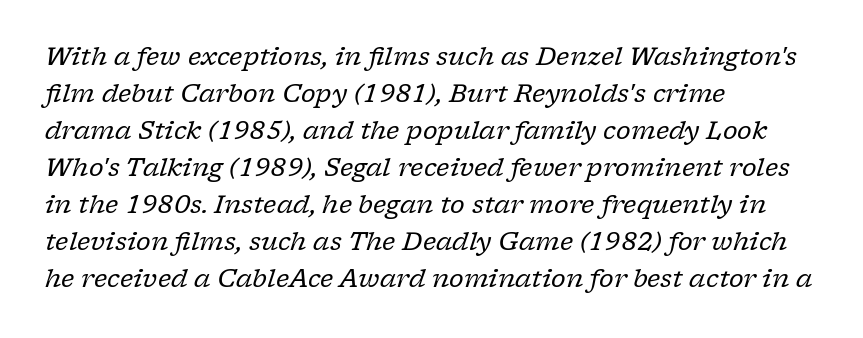
Q: Is the text bold? A: No.
Q: Is the text italic (slanted)? A: Yes, it leans right by about 17 degrees.
Q: Is the text underlined? A: No.
Q: How is the paragraph aligned? A: Left-aligned.
Q: Is the spacing between letters normal or unusually wide? A: Normal.
Q: Is the spacing between lines tight, normal or loose? A: Normal.
